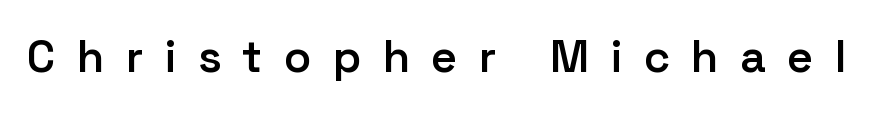
Q: Is the text bold? A: Semi-bold.
Q: Is the text italic (slanted)? A: No, it is upright.
Q: Is the typeface a serif or a sans-serif typeface? A: Sans-serif.
Q: Is the text underlined? A: No.
Q: Is the spacing between letters normal or unusually wide? A: Unusually wide.
Q: Width (condensed, normal, or wide)? A: Normal.
Q: Stroke contrast? A: Low.
Q: x-height? A: Medium.
Q: Monospaced? A: No.
